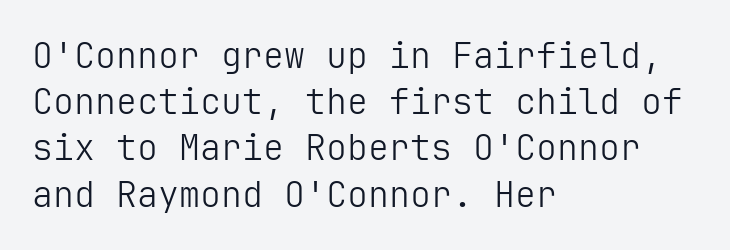
A student would call this left alignment; a typographer would say flush left, rag right. I'd call this a sans setting — the letters go barefoot. No extra tracking has been applied to these lines. Characters remain perfectly vertical along every line. Each row of text sits above clean, open space.
